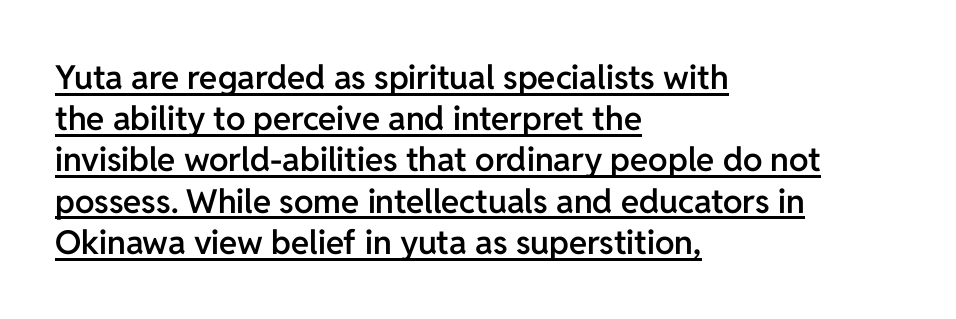
The image shows 33 px semibold sans-serif type, upright; set left-aligned, normal line spacing (1.25x), normal letter spacing, underlined; low stroke contrast and a medium x-height.
